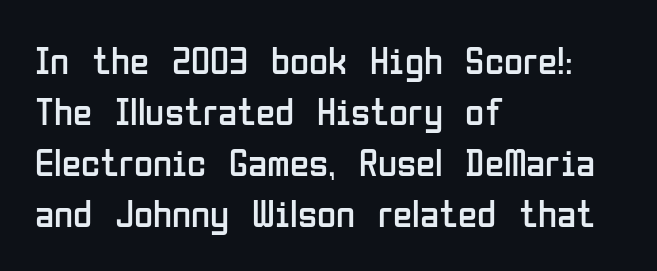
{"serif": "no", "italic": "no", "bold": "no", "weight": "regular", "width": "condensed", "stroke_contrast": "low", "x_height": "medium", "monospaced": "no", "underline": "no", "align": "left", "line_spacing": "normal", "line_spacing_ratio": 1.31, "letter_spacing": "normal", "letter_spacing_em": 0.0, "glyph_px": 39}
